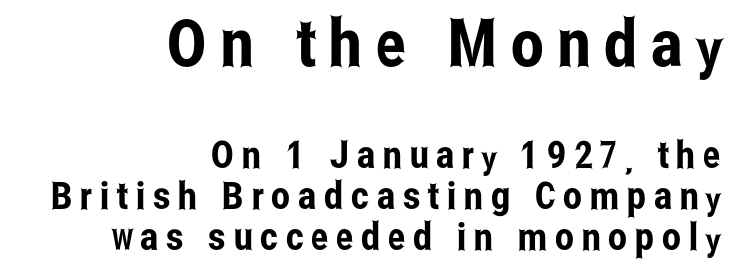
{"serif": "no", "italic": "no", "width": "condensed", "stroke_contrast": "low", "x_height": "medium", "monospaced": "no", "underline": "no", "align": "right", "line_spacing": "tight", "line_spacing_ratio": 1.07, "letter_spacing": "wide", "letter_spacing_em": 0.2, "larger_block": "first", "size_ratio": 1.74, "glyph_px": 66}
